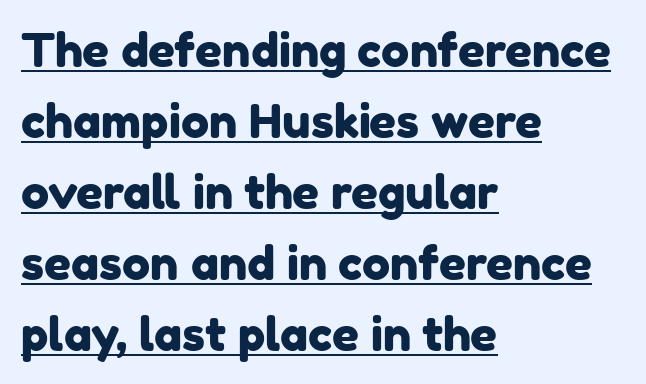
{"serif": "no", "width": "normal", "stroke_contrast": "low", "x_height": "medium", "monospaced": "no", "underline": "yes", "align": "left", "line_spacing": "normal", "line_spacing_ratio": 1.51, "letter_spacing": "normal", "letter_spacing_em": 0.0, "glyph_px": 47}
